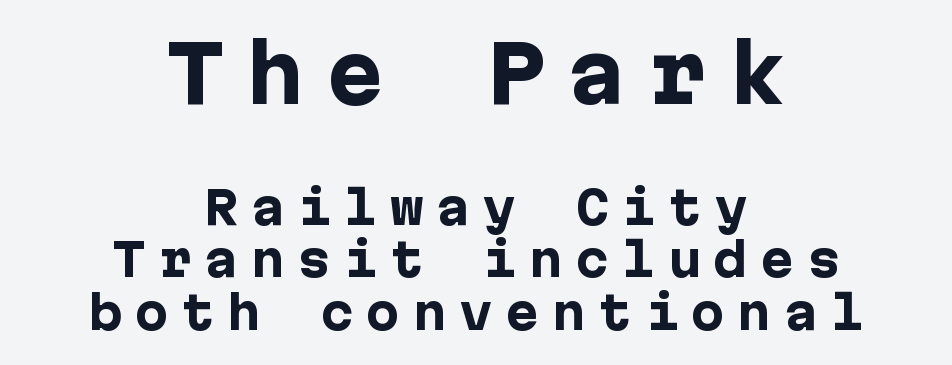
The image shows 78 px heavy sans-serif type, upright; set centered, line spacing 1.17x, unusually wide letter spacing (+0.28 em), not underlined; the first (top) block is 1.73x larger; low stroke contrast and a medium x-height.
